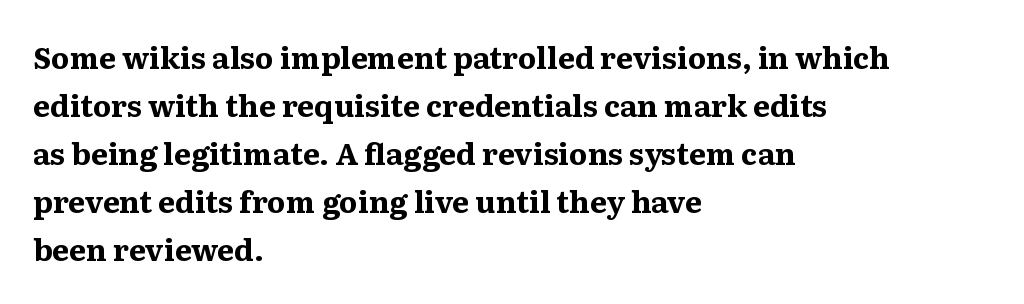
The image shows 30 px bold serif type, upright; set left-aligned, normal line spacing (1.6x), normal letter spacing, not underlined; medium stroke contrast and a medium x-height.
